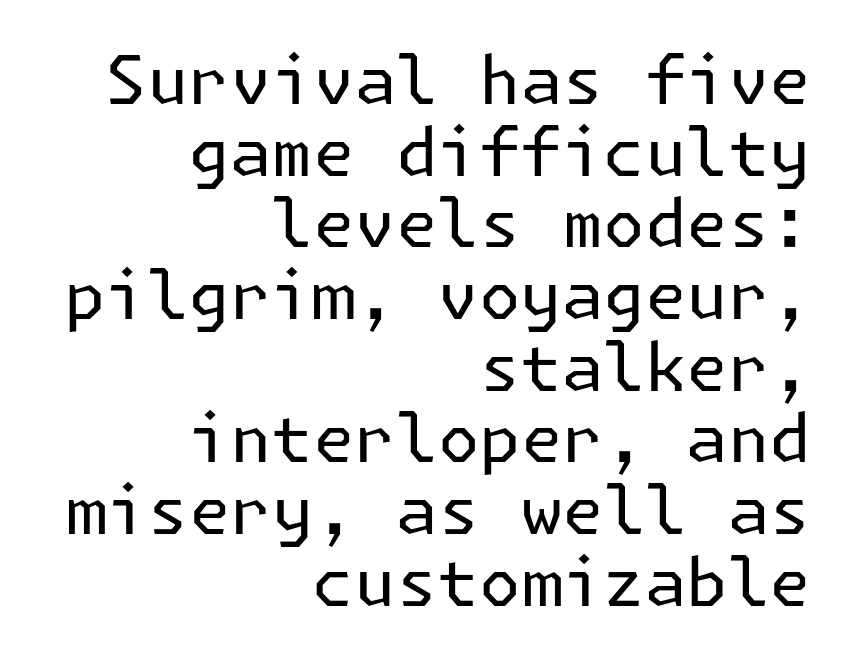
A clean baseline with only descenders dipping below it. Notice how the stems are strictly vertical — no italics here. The passage is arranged like a letterhead date or caption credit — flush right. The letterforms sit shoulder to shoulder at normal distance.
